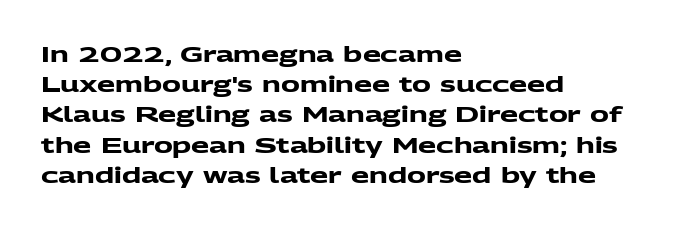
Q: Is the text bold? A: Yes.
Q: Is the text underlined? A: No.
Q: How is the paragraph aligned? A: Left-aligned.
Q: Is the spacing between letters normal or unusually wide? A: Normal.
Q: Is the spacing between lines tight, normal or loose? A: Normal.
